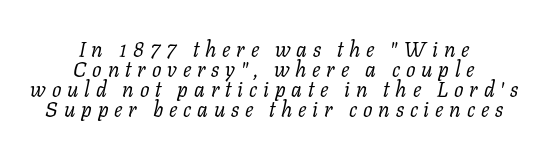
The image shows 21 px text type, italic (leaning right); set centered, tight line spacing (0.95x), unusually wide letter spacing (+0.28 em), not underlined.
